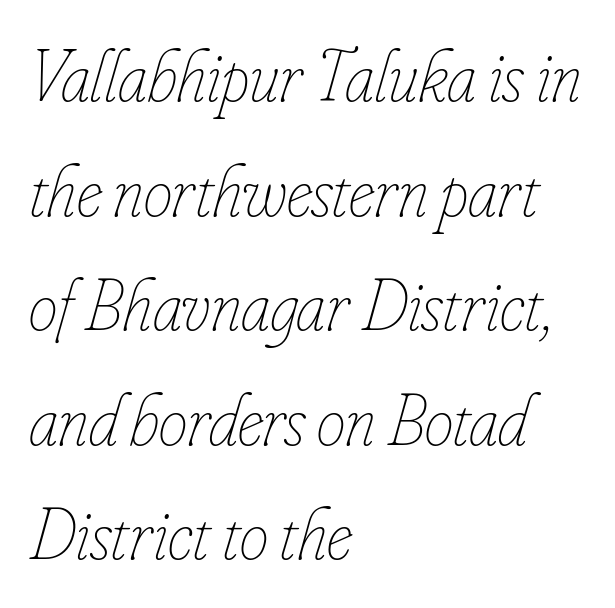
Q: Is the text bold? A: No.
Q: Is the text italic (slanted)? A: Yes, it leans right by about 16 degrees.
Q: Is the text underlined? A: No.
Q: How is the paragraph aligned? A: Left-aligned.
Q: Is the spacing between letters normal or unusually wide? A: Normal.
Q: Is the spacing between lines tight, normal or loose? A: Normal.
Q: Width (condensed, normal, or wide)? A: Condensed.
Q: Stroke contrast? A: Low.
Q: x-height? A: Small.
Q: Monospaced? A: No.
